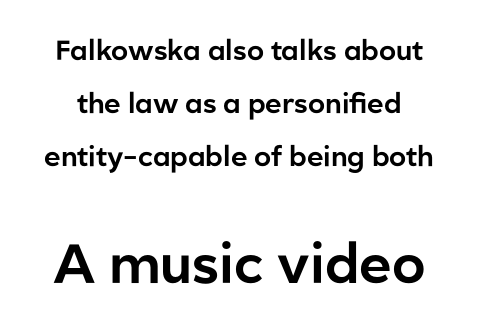
{"serif": "no", "italic": "no", "width": "normal", "stroke_contrast": "low", "x_height": "medium", "monospaced": "no", "underline": "no", "line_spacing_ratio": 1.89, "letter_spacing": "normal", "letter_spacing_em": 0.0, "larger_block": "second", "size_ratio": 1.96, "glyph_px": 55}
